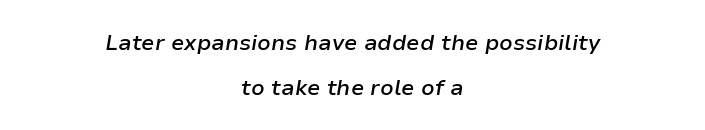
The image shows 22 px text type, italic (leaning right); set centered, loose line spacing (2.03x), normal letter spacing, not underlined.
